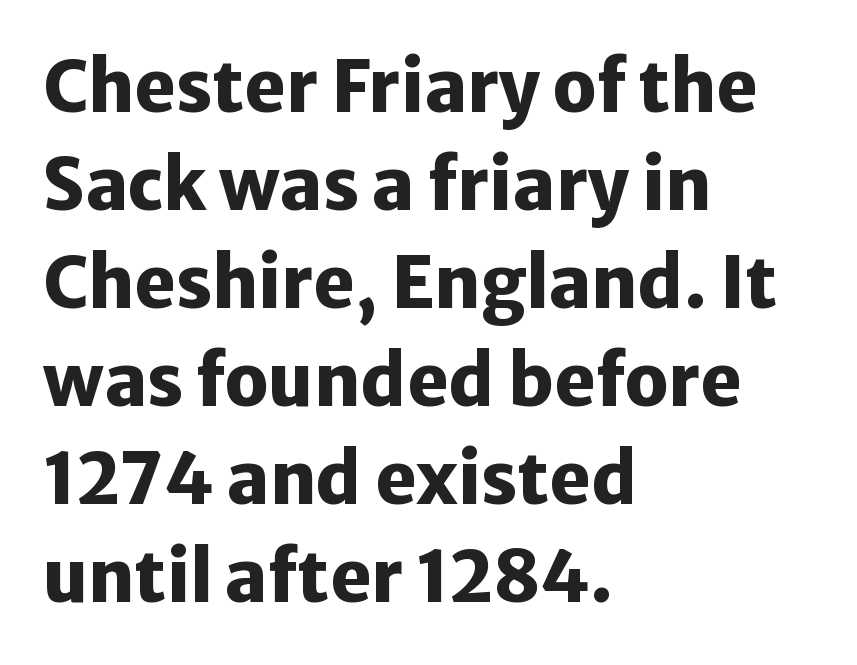
{"serif": "no", "italic": "no", "bold": "yes", "weight": "heavy", "width": "normal", "stroke_contrast": "low", "x_height": "medium", "monospaced": "no", "underline": "no", "align": "left", "line_spacing": "normal", "line_spacing_ratio": 1.4, "letter_spacing": "normal", "letter_spacing_em": 0.0, "glyph_px": 70}
